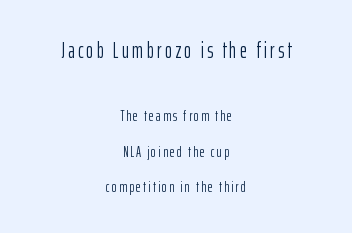
The image shows 22 px text type, upright; set centered, loose line spacing (2.38x), not underlined; the first (top) block is 1.47x larger.
